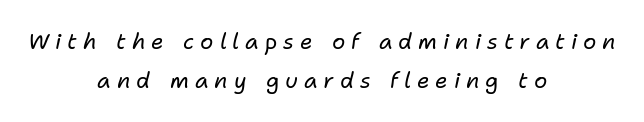
{"italic": "yes", "lean": "right", "slant_degrees": 11, "bold": "no", "underline": "no", "align": "center", "line_spacing_ratio": 1.76, "letter_spacing": "wide", "letter_spacing_em": 0.27, "glyph_px": 22}
